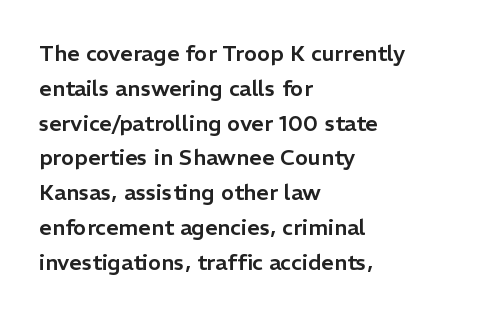
Q: Is the text italic (slanted)? A: No, it is upright.
Q: Is the text underlined? A: No.
Q: How is the paragraph aligned? A: Left-aligned.
Q: Is the spacing between letters normal or unusually wide? A: Normal.
Q: Is the spacing between lines tight, normal or loose? A: Normal.
